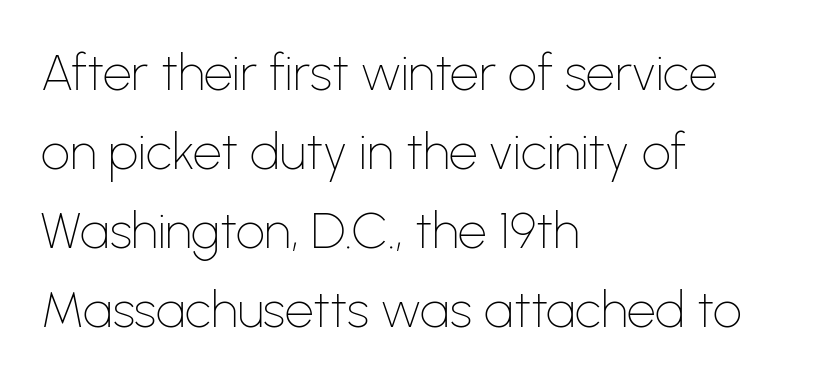
Nope, not italic — everything's standing straight. The passage shown has conventional tracking throughout. Typeset ragged right — the left edge is the straight one. If you measured baseline to baseline, you'd find a middling distance.
